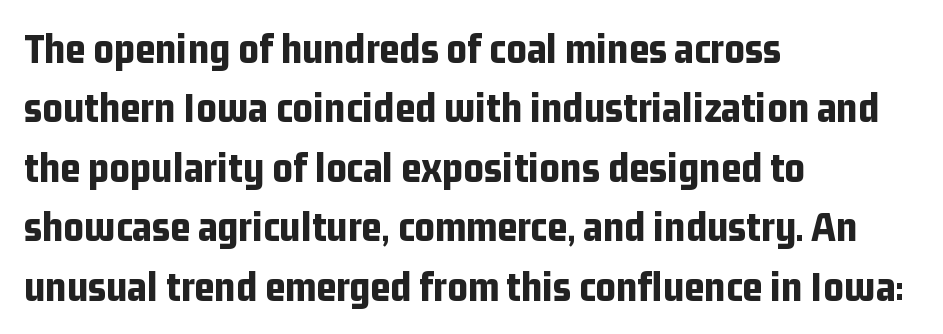
Default kerning and tracking; the words read as compact shapes. Has an underline been added? It has not. This sample has the flowing, uneven cadence of proportional lettering. Is this a sans? Yes — the strokes have no serifs.
